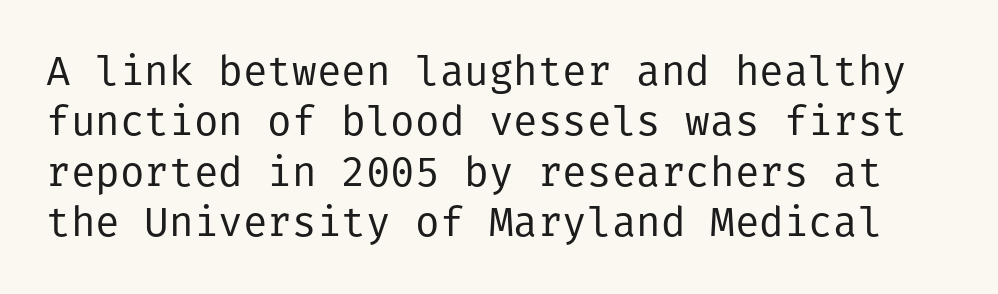
The image shows 41 px regular-weight sans-serif type, upright; set line spacing 1.23x, normal letter spacing, not underlined; low stroke contrast and a medium x-height.
